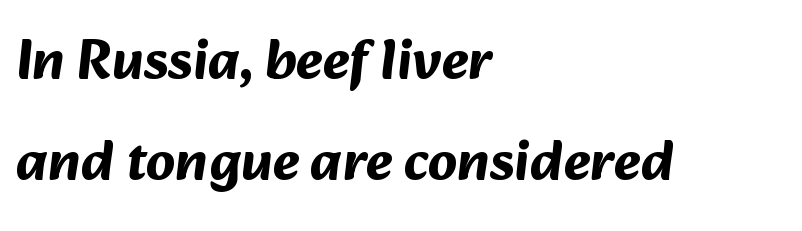
The image shows 57 px bold sans-serif type; set left-aligned, line spacing 1.78x, normal letter spacing, not underlined; medium stroke contrast and a medium x-height.
